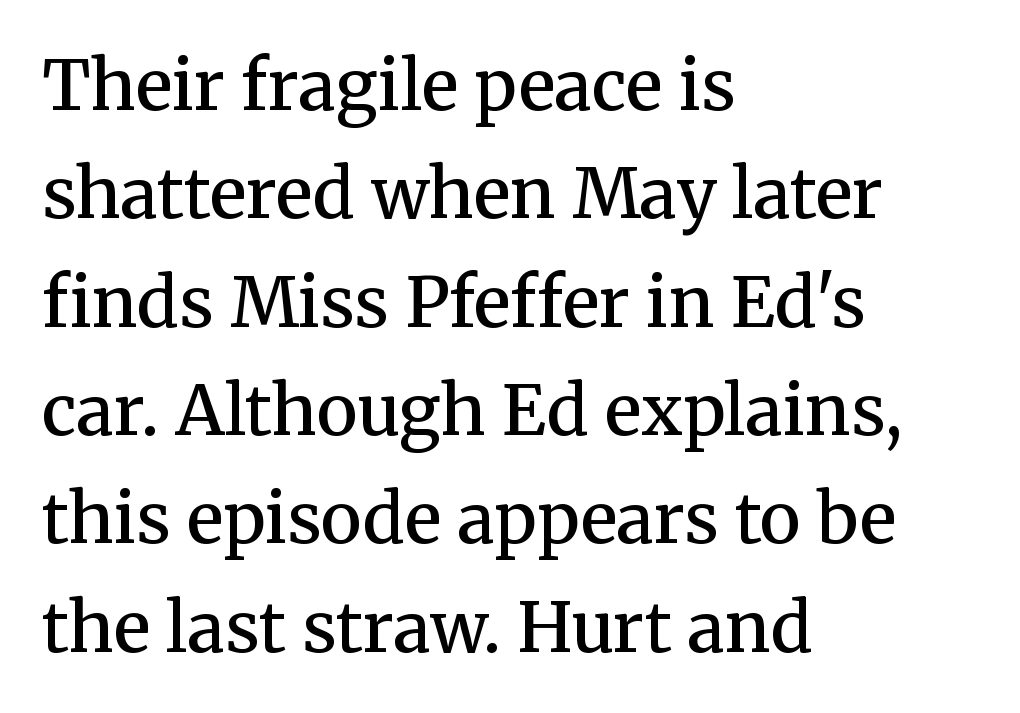
The image shows 69 px semibold serif type, upright; set left-aligned, normal line spacing (1.57x), normal letter spacing, not underlined; medium stroke contrast and a medium x-height.
